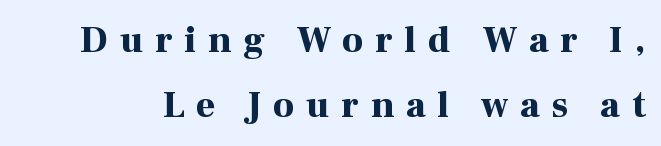
Q: Is the text bold? A: Yes.
Q: Is the text italic (slanted)? A: No, it is upright.
Q: Is the typeface a serif or a sans-serif typeface? A: Serif.
Q: Is the text underlined? A: No.
Q: Is the spacing between letters normal or unusually wide? A: Unusually wide.
Q: Width (condensed, normal, or wide)? A: Normal.
Q: Stroke contrast? A: High.
Q: x-height? A: Medium.
Q: Monospaced? A: No.
